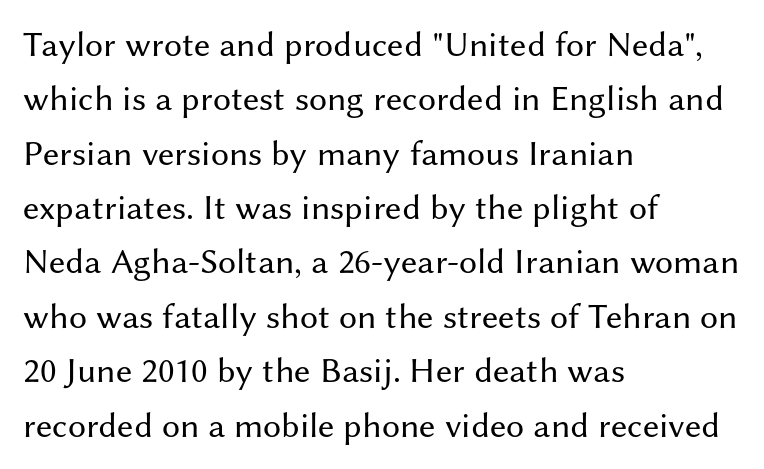
Regarding leading, the lines here are spaced in the standard way. The rendering uses natural spacing where letterforms have individual widths. The typography opts for an upright posture over an oblique one. Serifs: no, the terminals of the letterforms are clean. The glyphs are unaccompanied by any horizontal stroke below them.
